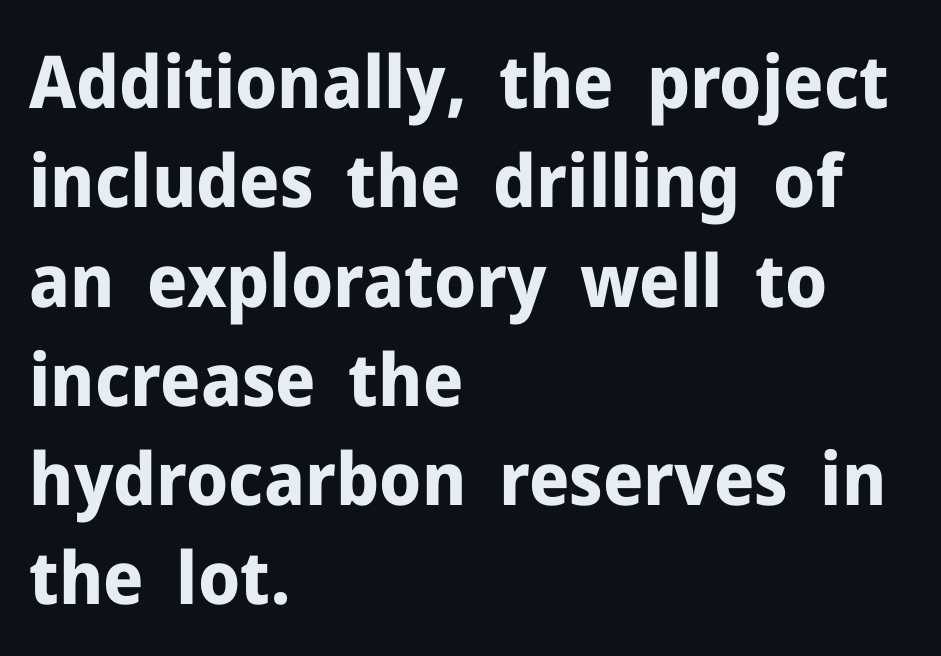
The image shows 73 px bold sans-serif type, upright; set left-aligned, normal line spacing (1.36x), normal letter spacing, not underlined; low stroke contrast and a medium x-height.
